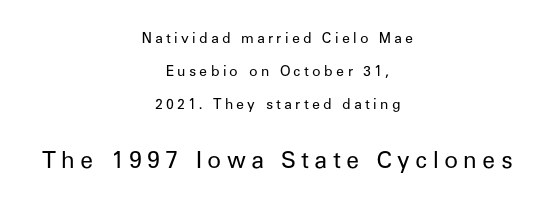
No letter is thick-stroked: the sample isn't bold. A student would notice the bottom passage is typeset larger than what precedes it. Students, observe: this is what heavily led, spacious text looks like. A bare baseline throughout the passage.
